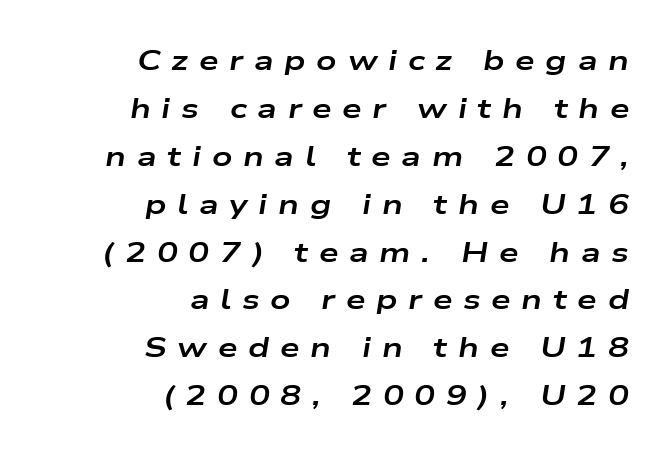
The image shows 28 px bold, wide type, italic (leaning right); set right-aligned, line spacing 1.71x, unusually wide letter spacing (+0.38 em), not underlined; low stroke contrast and a medium x-height.
